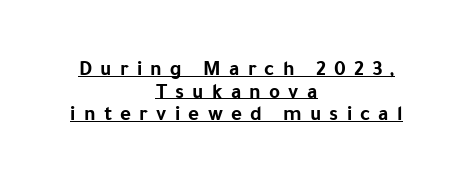
Q: Is the text bold? A: Yes.
Q: Is the text italic (slanted)? A: No, it is upright.
Q: Is the text underlined? A: Yes.
Q: How is the paragraph aligned? A: Centered.
Q: Is the spacing between letters normal or unusually wide? A: Unusually wide.
Q: Is the spacing between lines tight, normal or loose? A: Tight.
